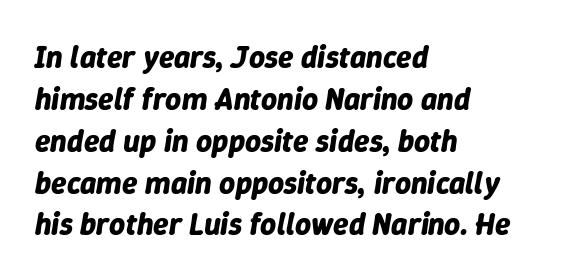
The image shows 31 px bold type, italic (leaning right); set left-aligned, normal line spacing (1.35x), normal letter spacing, not underlined; low stroke contrast and a medium x-height.
